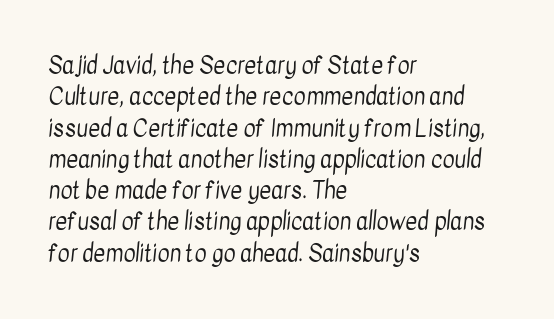
The image shows 23 px text type; set left-aligned, normal line spacing (1.36x), normal letter spacing, not underlined.
